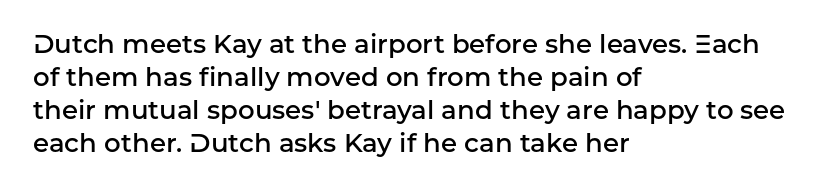
The image shows 26 px text type, upright; set left-aligned, normal line spacing (1.27x), normal letter spacing, not underlined.
